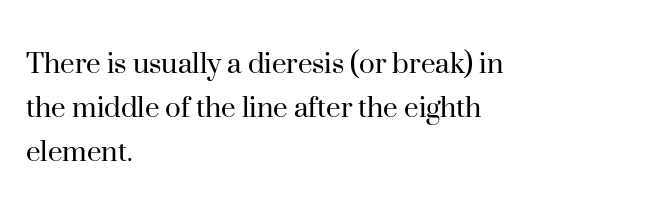
Q: Is the text bold? A: No.
Q: Is the text italic (slanted)? A: No, it is upright.
Q: Is the typeface a serif or a sans-serif typeface? A: Serif.
Q: Is the text underlined? A: No.
Q: How is the paragraph aligned? A: Left-aligned.
Q: Is the spacing between letters normal or unusually wide? A: Normal.
Q: Is the spacing between lines tight, normal or loose? A: Normal.
Q: Width (condensed, normal, or wide)? A: Normal.
Q: Stroke contrast? A: High.
Q: x-height? A: Small.
Q: Monospaced? A: No.
